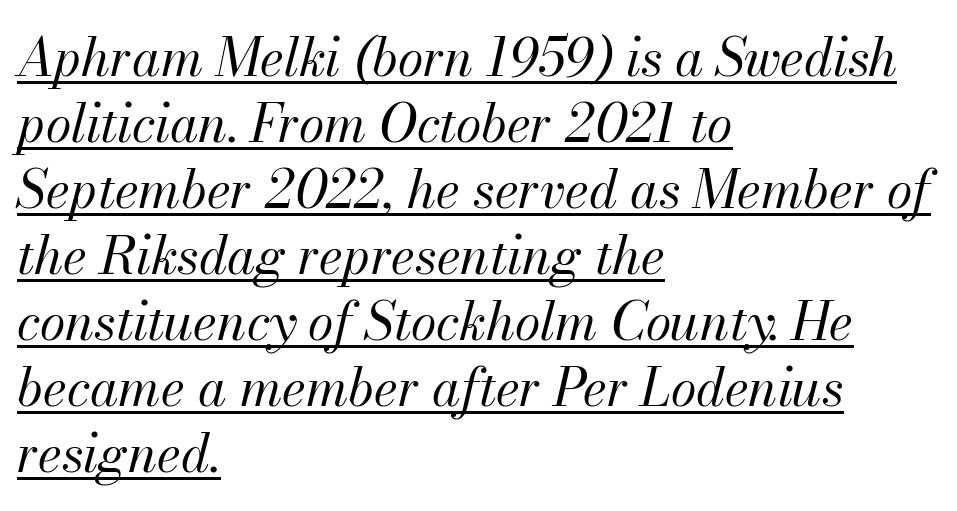
A typographer would call this underscored text. Heft: none added — not bold. The whole block is typeset with a tilt. The letterforms sit shoulder to shoulder at normal distance. In CSS terms this would be text-align: left. Summary of vertical rhythm: regular, with standard interline spacing.
